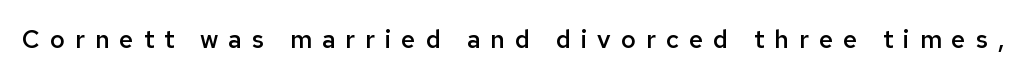
{"italic": "no", "bold": "semi", "underline": "no", "letter_spacing": "wide", "letter_spacing_em": 0.4, "glyph_px": 25}
